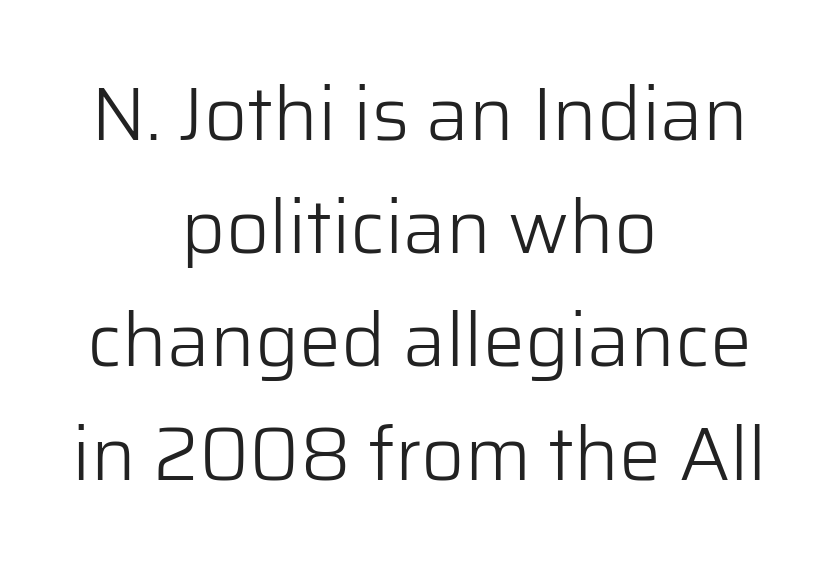
Q: Is the text bold? A: No.
Q: Is the text italic (slanted)? A: No, it is upright.
Q: Is the typeface a serif or a sans-serif typeface? A: Sans-serif.
Q: Is the text underlined? A: No.
Q: How is the paragraph aligned? A: Centered.
Q: Is the spacing between letters normal or unusually wide? A: Normal.
Q: Is the spacing between lines tight, normal or loose? A: Normal.
Q: Width (condensed, normal, or wide)? A: Normal.
Q: Stroke contrast? A: Low.
Q: x-height? A: Medium.
Q: Monospaced? A: No.
